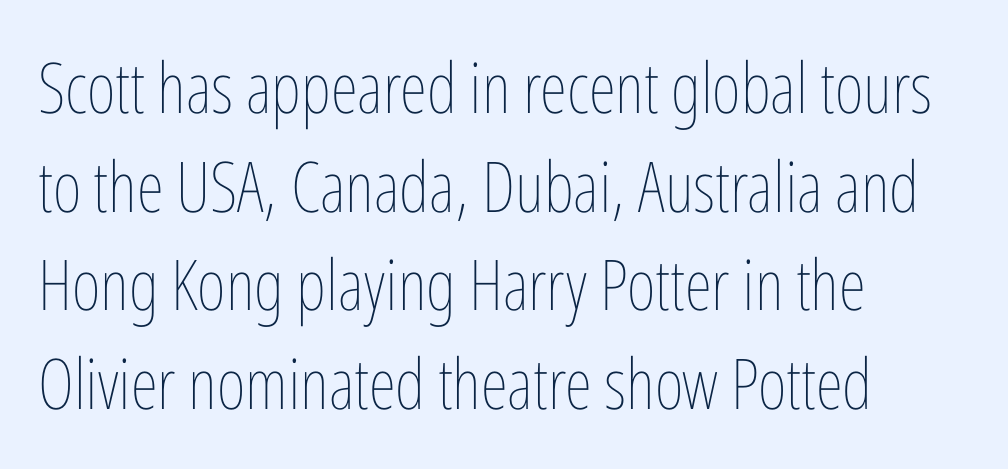
Q: Is the text bold? A: No.
Q: Is the text italic (slanted)? A: No, it is upright.
Q: Is the text underlined? A: No.
Q: How is the paragraph aligned? A: Left-aligned.
Q: Is the spacing between letters normal or unusually wide? A: Normal.
Q: Is the spacing between lines tight, normal or loose? A: Normal.
Q: Width (condensed, normal, or wide)? A: Condensed.
Q: Stroke contrast? A: Low.
Q: x-height? A: Medium.
Q: Monospaced? A: No.
